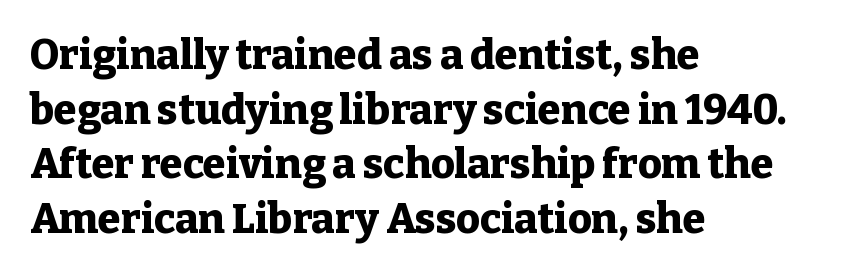
The rendering uses natural spacing where letterforms have individual widths. Leading matches the norm, producing a regular column. The lettering holds an erect, upright posture throughout. The glyphs are unaccompanied by any horizontal stroke below them. Is the letter spacing exaggerated? No — it looks like the ordinary default.
